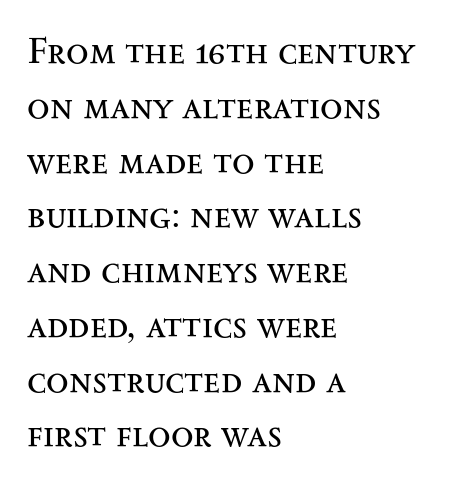
{"serif": "yes", "italic": "no", "bold": "no", "weight": "regular", "width": "wide", "stroke_contrast": "medium", "x_height": "small", "monospaced": "no", "underline": "no", "align": "left", "line_spacing": "normal", "line_spacing_ratio": 1.48, "letter_spacing": "normal", "letter_spacing_em": 0.0, "glyph_px": 37}
